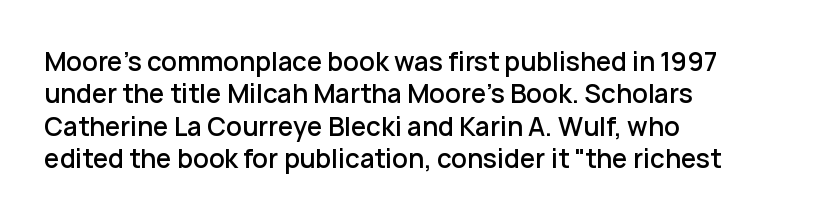
The image shows 25 px text type, upright; set left-aligned, normal line spacing (1.3x), normal letter spacing, not underlined.
